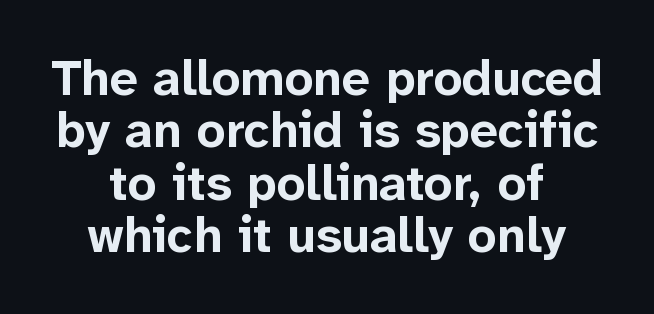
Q: Is the text bold? A: Yes.
Q: Is the text italic (slanted)? A: No, it is upright.
Q: Is the typeface a serif or a sans-serif typeface? A: Sans-serif.
Q: Is the text underlined? A: No.
Q: How is the paragraph aligned? A: Centered.
Q: Is the spacing between letters normal or unusually wide? A: Normal.
Q: Is the spacing between lines tight, normal or loose? A: Tight.
Q: Width (condensed, normal, or wide)? A: Normal.
Q: Stroke contrast? A: Low.
Q: x-height? A: Medium.
Q: Monospaced? A: No.
